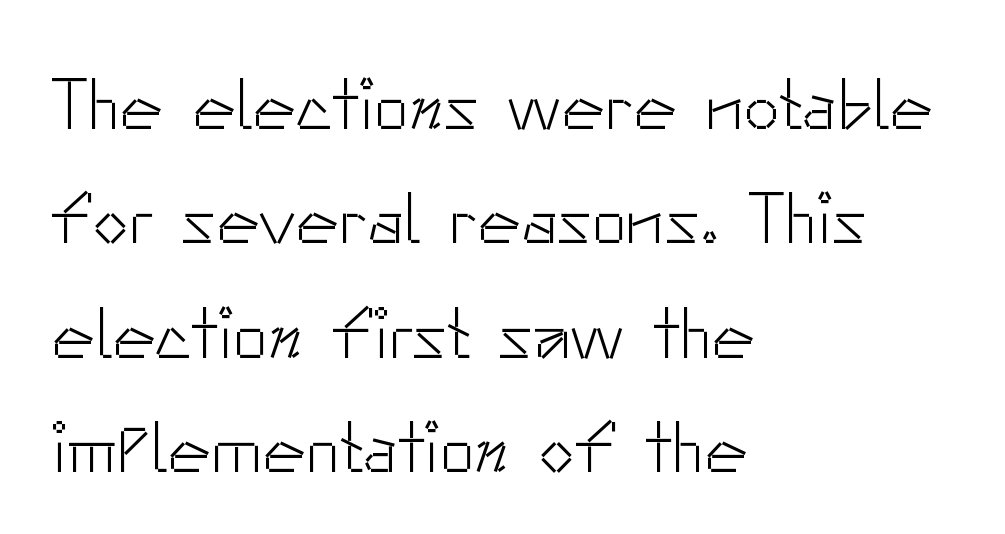
In terms of leading, this rendering sits right in the middle. A student would call this left alignment; a typographer would say flush left, rag right. Examine the stroke ends and you'll find no serifs. Unbolded letterforms with no extra heft. The space beneath each line is pristine and unruled. Note the varied advance widths — an 'i' is clearly narrower than an 'm'.
